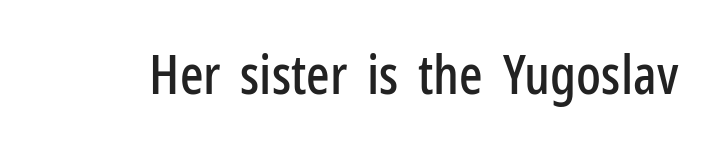
This sample uses a sans-serif face. Compared with typical body copy, the letter spacing here is the same. Spacing verdict: proportional, widths tailored to each character. When letters stand straight like this, we call the style roman or upright. Rule under the text: the space is simply empty.
